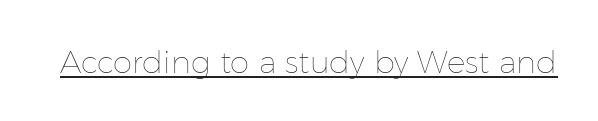
Q: Is the text bold? A: No.
Q: Is the text italic (slanted)? A: No, it is upright.
Q: Is the text underlined? A: Yes.
Q: Is the spacing between letters normal or unusually wide? A: Normal.
Q: Width (condensed, normal, or wide)? A: Normal.
Q: Stroke contrast? A: Low.
Q: x-height? A: Medium.
Q: Monospaced? A: No.
